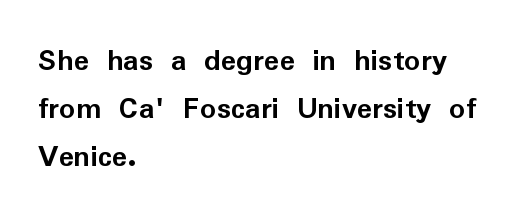
You can tell it's not italic because the verticals are truly vertical. Leading matches the norm, producing a regular column. This is heavy type, rendered in bold. The passage shown is not underscored anywhere.
